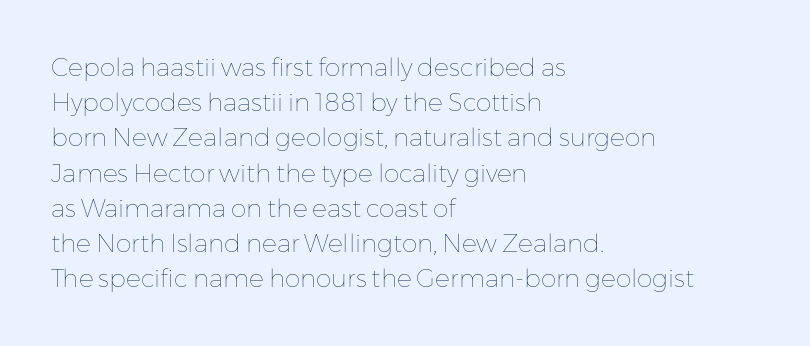
Weight: not bold — regular or lighter. Summary of vertical rhythm: regular, with standard interline spacing. Italic? Not at all — the glyphs are vertical. Words appear dense and cohesive because spacing is normal. Glance below the letters and you will spot only blank space.
